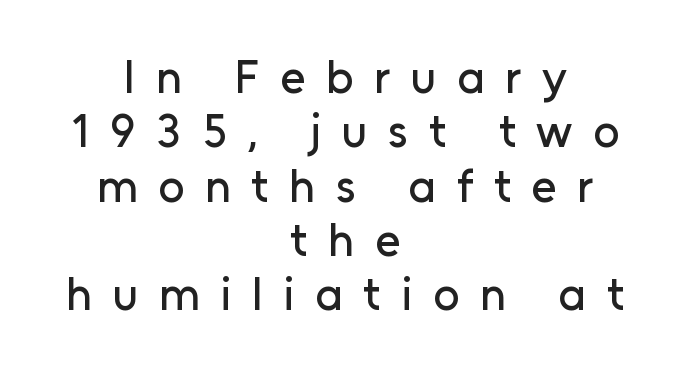
Short note: letters widely spaced. Designer's note — italics off, roman on. Nobody drew a line under any word here. The designer went with a sans here, leaving each stem footless. Is this a fixed-width face? No — the glyphs have proportional, varying widths.
